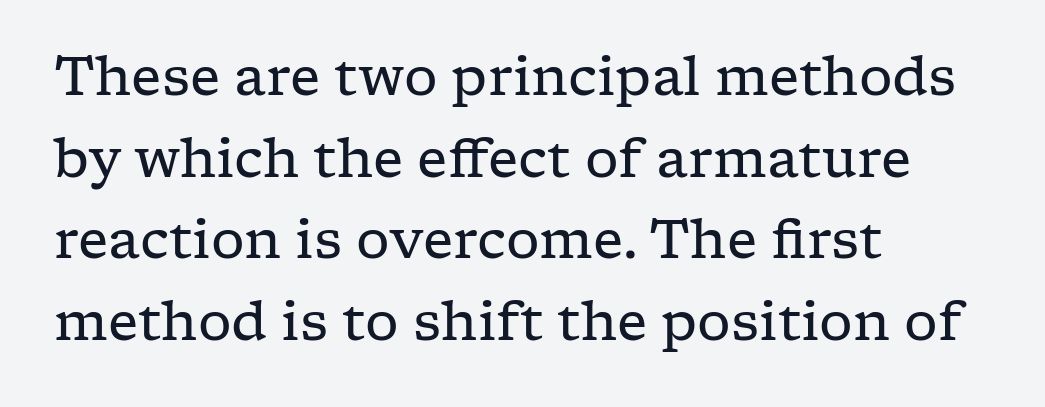
The letters carry serifs — small finishing strokes at the ends of their stems. No letter is thick-stroked: the sample isn't bold. Honestly, the row spacing looks completely unremarkable. The rendering uses natural spacing where letterforms have individual widths. The letterforms sit shoulder to shoulder at normal distance. Horizontally, the lines are justified to the leading edge only.
